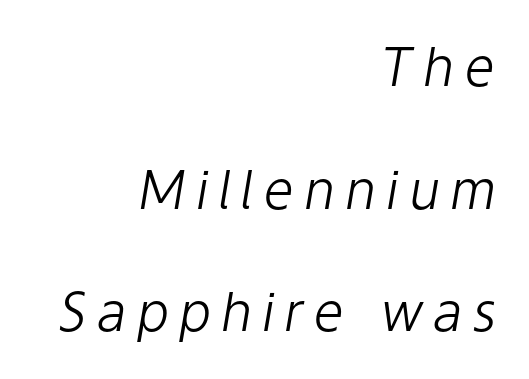
You could fit nearly another row in the gap between these rows. Bare-footed words on every line. The face looks like a standard text weight, possibly lighter. Character widths vary here, with narrow letters taking less room than wide ones.
